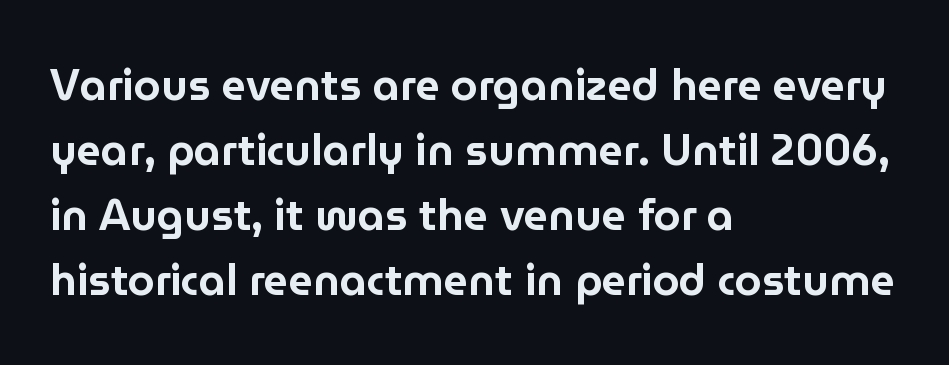
The image shows 43 px sans-serif type, upright; set left-aligned, normal line spacing (1.51x), normal letter spacing, not underlined; low stroke contrast and a medium x-height.
